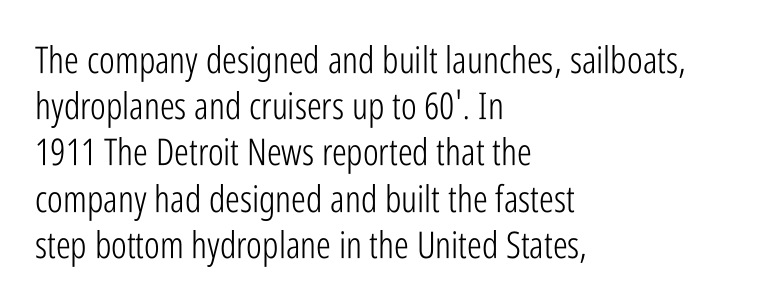
{"serif": "no", "italic": "no", "bold": "no", "weight": "light", "width": "condensed", "stroke_contrast": "low", "x_height": "medium", "monospaced": "no", "underline": "no", "align": "left", "line_spacing": "normal", "line_spacing_ratio": 1.25, "letter_spacing": "normal", "letter_spacing_em": 0.0, "glyph_px": 37}
